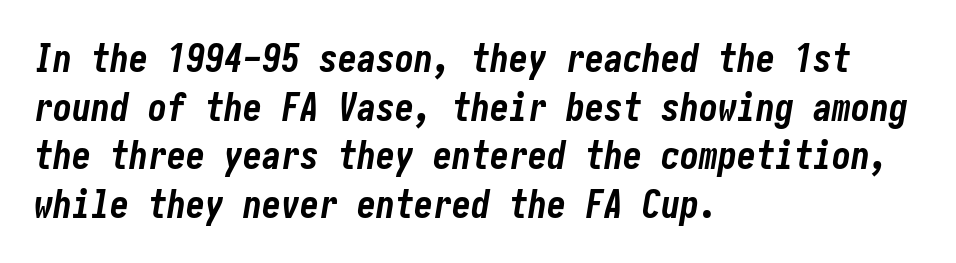
Type without underlining. Glyph-to-glyph distance matches everyday printed text. The leading is moderate, giving the passage an even texture. The ragged edge is on the right, which tells us the setting is flush left. Observe the lean: these are italic letterforms.
